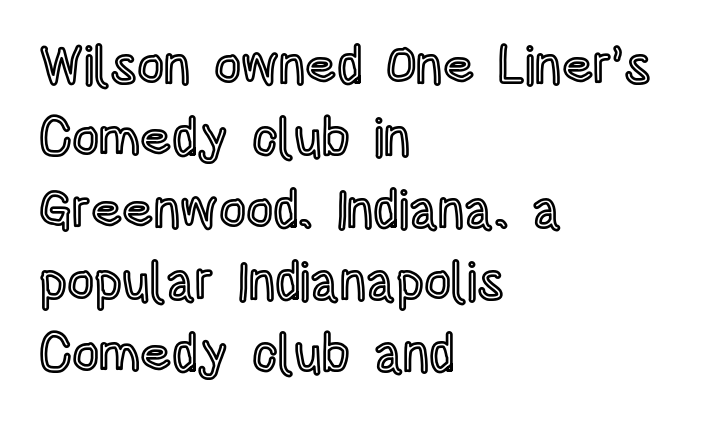
The image shows 53 px condensed type, upright; set left-aligned, normal line spacing (1.36x), normal letter spacing, not underlined; a large x-height.
